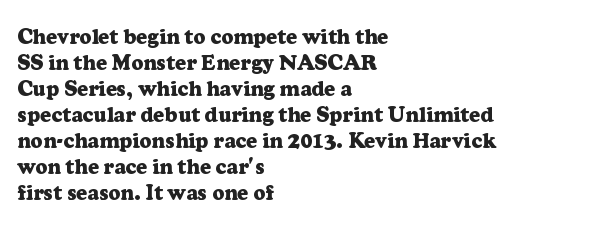
{"italic": "no", "bold": "yes", "underline": "no", "align": "left", "line_spacing_ratio": 1.24, "letter_spacing": "normal", "letter_spacing_em": 0.0, "glyph_px": 21}
